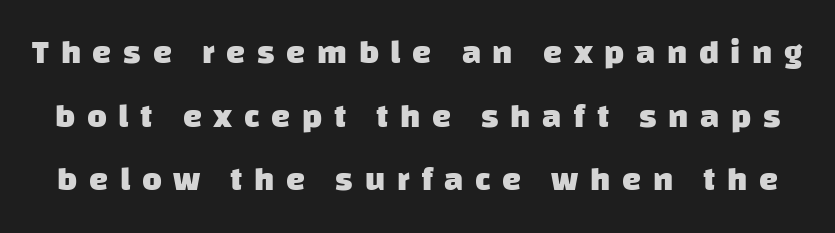
Nothing sits at the stroke ends, so this counts as sans-serif. Look at the tracking — it's clearly loosened, letters drifting apart. Do the characters align in a grid? No, the font is proportional. The specimen omits any rule beneath the text block's lines. Bold? Absolutely — the strokes are thick and heavy.
